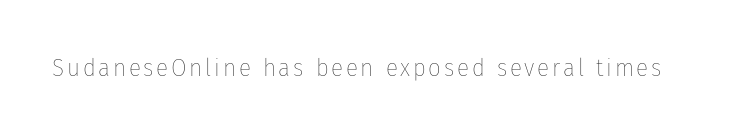
The image shows 25 px text type, upright; set not underlined.
